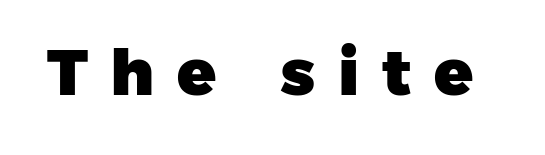
{"serif": "no", "bold": "yes", "weight": "heavy", "width": "normal", "stroke_contrast": "low", "x_height": "medium", "monospaced": "no", "underline": "no", "letter_spacing": "wide", "letter_spacing_em": 0.35, "glyph_px": 64}
